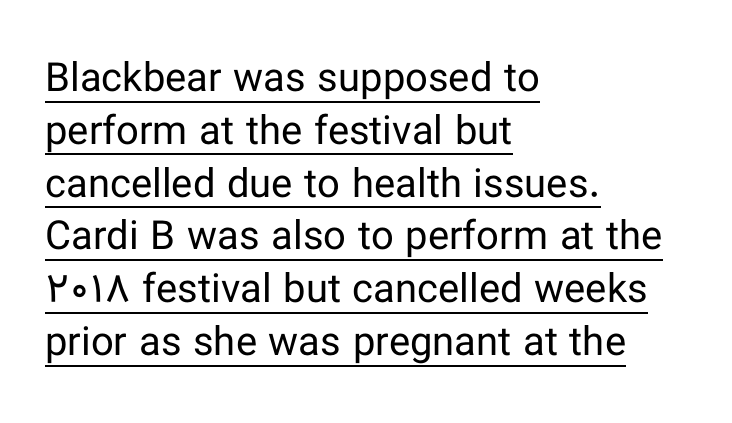
Q: Is the text bold? A: No.
Q: Is the text italic (slanted)? A: No, it is upright.
Q: Is the typeface a serif or a sans-serif typeface? A: Sans-serif.
Q: Is the text underlined? A: Yes.
Q: How is the paragraph aligned? A: Left-aligned.
Q: Is the spacing between letters normal or unusually wide? A: Normal.
Q: Is the spacing between lines tight, normal or loose? A: Normal.
Q: Width (condensed, normal, or wide)? A: Normal.
Q: Stroke contrast? A: Low.
Q: x-height? A: Medium.
Q: Monospaced? A: No.
